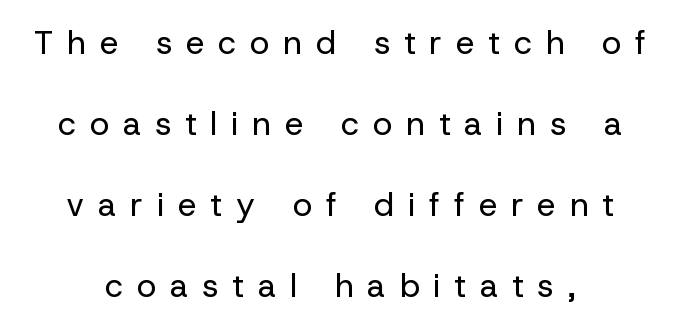
Q: Is the text bold? A: No.
Q: Is the text italic (slanted)? A: No, it is upright.
Q: Is the typeface a serif or a sans-serif typeface? A: Sans-serif.
Q: Is the text underlined? A: No.
Q: Is the spacing between letters normal or unusually wide? A: Unusually wide.
Q: Is the spacing between lines tight, normal or loose? A: Loose.
Q: Width (condensed, normal, or wide)? A: Normal.
Q: Stroke contrast? A: Low.
Q: x-height? A: Medium.
Q: Monospaced? A: No.
